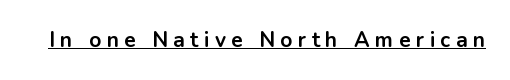
The image shows 21 px bold type, upright; set unusually wide letter spacing (+0.26 em), underlined.
